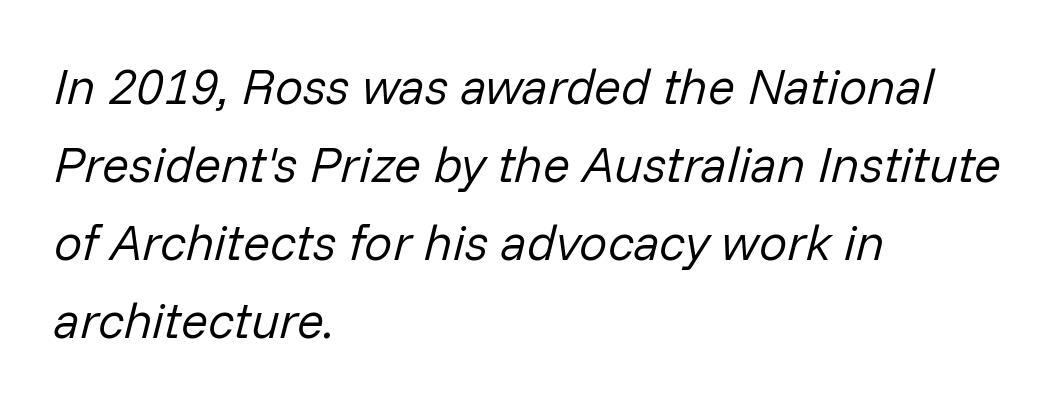
{"italic": "yes", "lean": "right", "slant_degrees": 14, "bold": "no", "weight": "regular", "width": "normal", "stroke_contrast": "low", "x_height": "medium", "monospaced": "no", "underline": "no", "align": "left", "line_spacing": "normal", "line_spacing_ratio": 1.56, "letter_spacing": "normal", "letter_spacing_em": 0.0, "glyph_px": 50}
